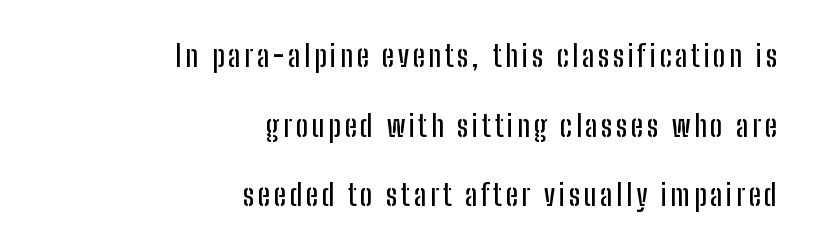
The image shows 29 px condensed sans-serif type, upright; set right-aligned, loose line spacing (2.4x), not underlined; low stroke contrast and a medium x-height.
